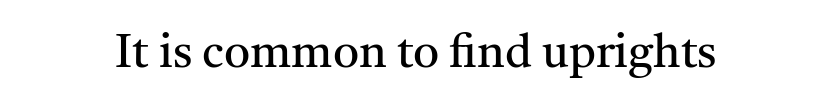
Q: Is the text bold? A: No.
Q: Is the text italic (slanted)? A: No, it is upright.
Q: Is the typeface a serif or a sans-serif typeface? A: Serif.
Q: Is the text underlined? A: No.
Q: Is the spacing between letters normal or unusually wide? A: Normal.
Q: Width (condensed, normal, or wide)? A: Normal.
Q: Stroke contrast? A: Medium.
Q: x-height? A: Medium.
Q: Monospaced? A: No.
